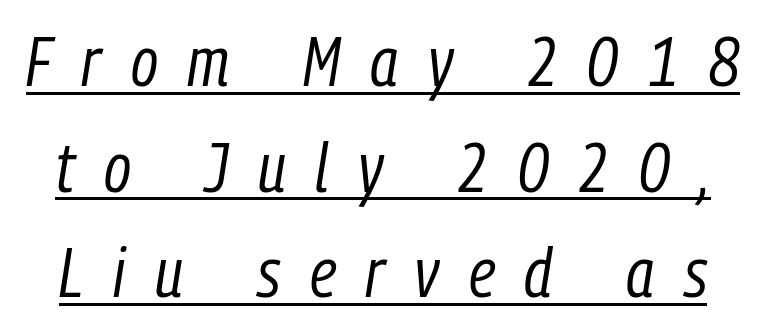
Q: Is the text bold? A: No.
Q: Is the text italic (slanted)? A: Yes, it leans right by about 9 degrees.
Q: Is the text underlined? A: Yes.
Q: Is the spacing between letters normal or unusually wide? A: Unusually wide.
Q: Is the spacing between lines tight, normal or loose? A: Normal.
Q: Width (condensed, normal, or wide)? A: Condensed.
Q: Stroke contrast? A: Low.
Q: x-height? A: Medium.
Q: Monospaced? A: No.
